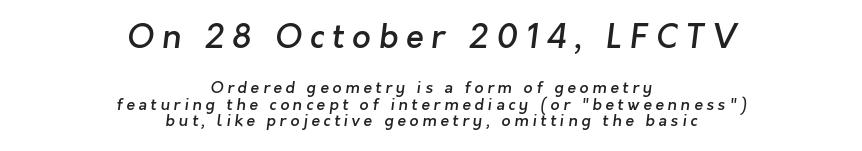
{"serif": "no", "bold": "semi", "weight": "semibold", "width": "normal", "stroke_contrast": "low", "x_height": "medium", "monospaced": "no", "underline": "no", "align": "center", "line_spacing": "tight", "line_spacing_ratio": 1.03, "letter_spacing": "wide", "letter_spacing_em": 0.23, "larger_block": "first", "size_ratio": 2.06, "glyph_px": 33}
